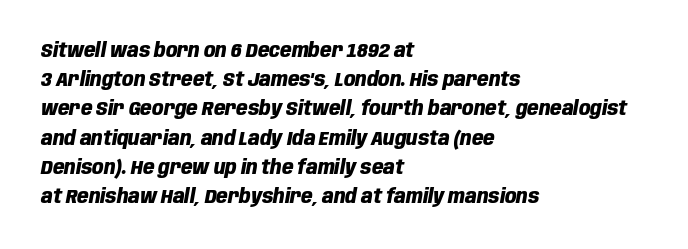
Emphasis-style slanted type is in use. The paragraph has a hard left edge and a soft right edge. You'd pick this weight for a headline — it's a proper bold. Honestly, there is no underline to notice here at all.
